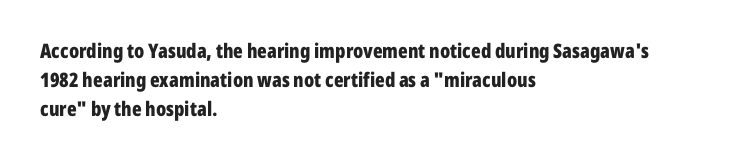
Q: Is the text bold? A: Yes.
Q: Is the text italic (slanted)? A: No, it is upright.
Q: Is the text underlined? A: No.
Q: How is the paragraph aligned? A: Left-aligned.
Q: Is the spacing between letters normal or unusually wide? A: Normal.
Q: Is the spacing between lines tight, normal or loose? A: Normal.
